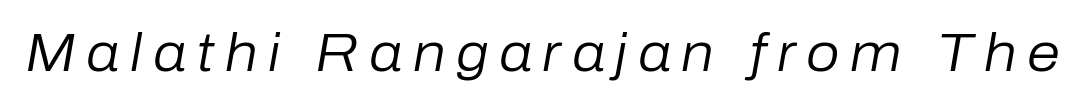
Q: Is the text bold? A: No.
Q: Is the text italic (slanted)? A: Yes, it leans right by about 10 degrees.
Q: Is the text underlined? A: No.
Q: Is the spacing between letters normal or unusually wide? A: Unusually wide.
Q: Width (condensed, normal, or wide)? A: Normal.
Q: Stroke contrast? A: Low.
Q: x-height? A: Medium.
Q: Monospaced? A: No.
